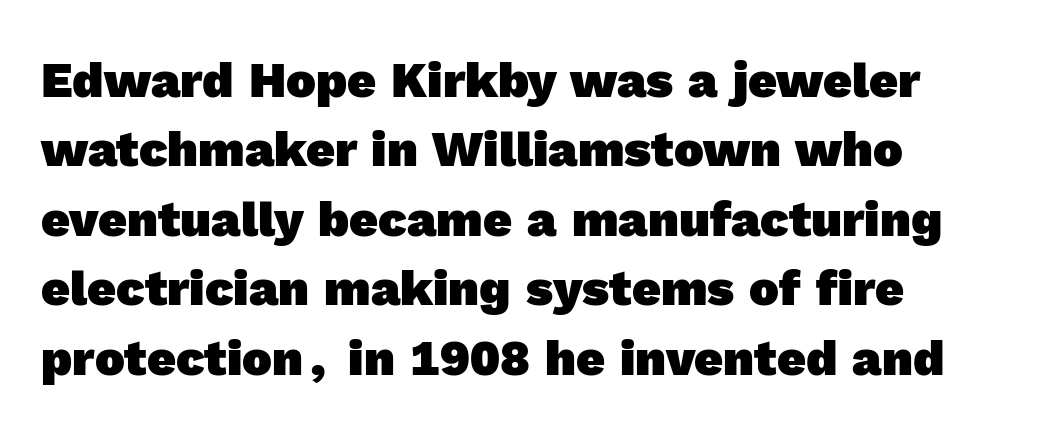
Q: Is the text bold? A: Yes.
Q: Is the typeface a serif or a sans-serif typeface? A: Sans-serif.
Q: Is the text underlined? A: No.
Q: How is the paragraph aligned? A: Left-aligned.
Q: Is the spacing between letters normal or unusually wide? A: Normal.
Q: Is the spacing between lines tight, normal or loose? A: Normal.
Q: Width (condensed, normal, or wide)? A: Normal.
Q: x-height? A: Medium.
Q: Monospaced? A: No.
